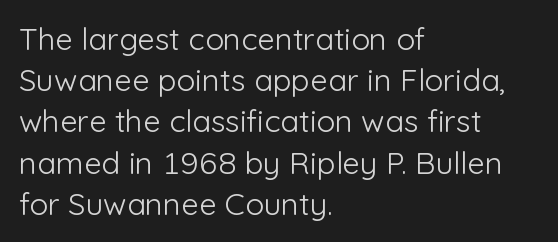
{"serif": "no", "italic": "no", "bold": "no", "weight": "light", "width": "normal", "stroke_contrast": "low", "x_height": "medium", "monospaced": "no", "underline": "no", "align": "left", "line_spacing": "normal", "line_spacing_ratio": 1.33, "letter_spacing": "normal", "letter_spacing_em": 0.0, "glyph_px": 31}
